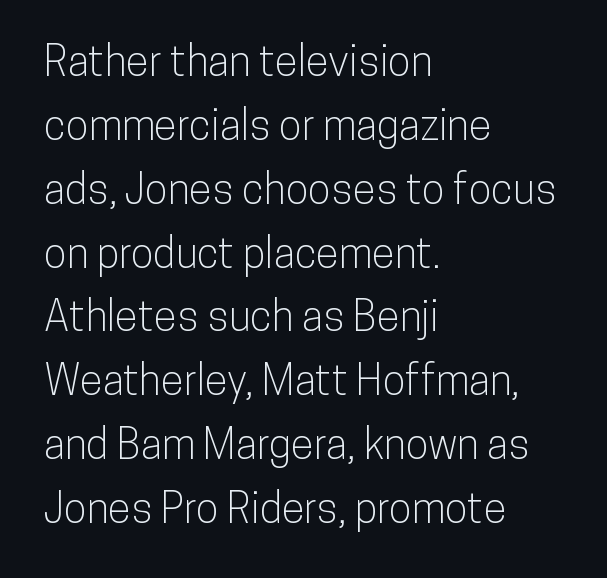
The image shows 42 px condensed sans-serif type, upright; set left-aligned, normal line spacing (1.52x), normal letter spacing, not underlined; low stroke contrast and a medium x-height.
